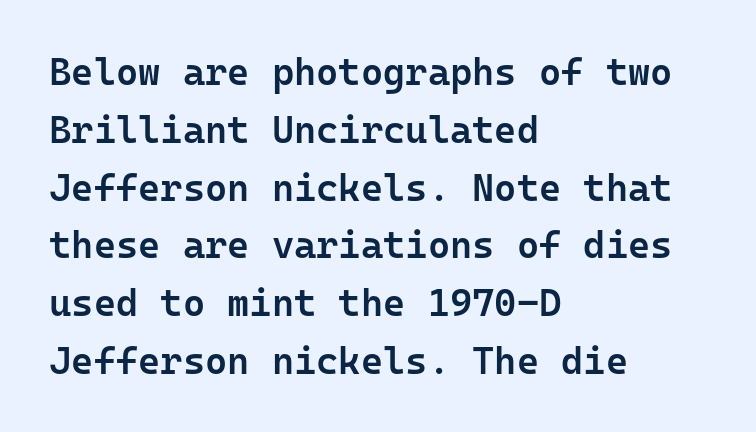
Vertically, the passage feels balanced, rows spaced as you'd expect. I'd describe the lettering as semibold — firm but not a full bold. Anything drawn beneath the words? Only blank space. A typesetter would call this monospace, since all characters share one set width.
